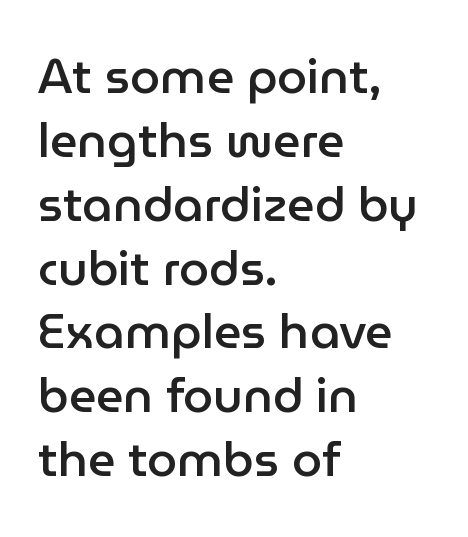
Q: Is the text bold? A: Semi-bold.
Q: Is the text italic (slanted)? A: No, it is upright.
Q: Is the typeface a serif or a sans-serif typeface? A: Sans-serif.
Q: Is the text underlined? A: No.
Q: How is the paragraph aligned? A: Left-aligned.
Q: Is the spacing between letters normal or unusually wide? A: Normal.
Q: Is the spacing between lines tight, normal or loose? A: Normal.
Q: Width (condensed, normal, or wide)? A: Normal.
Q: Stroke contrast? A: Low.
Q: x-height? A: Medium.
Q: Monospaced? A: No.
